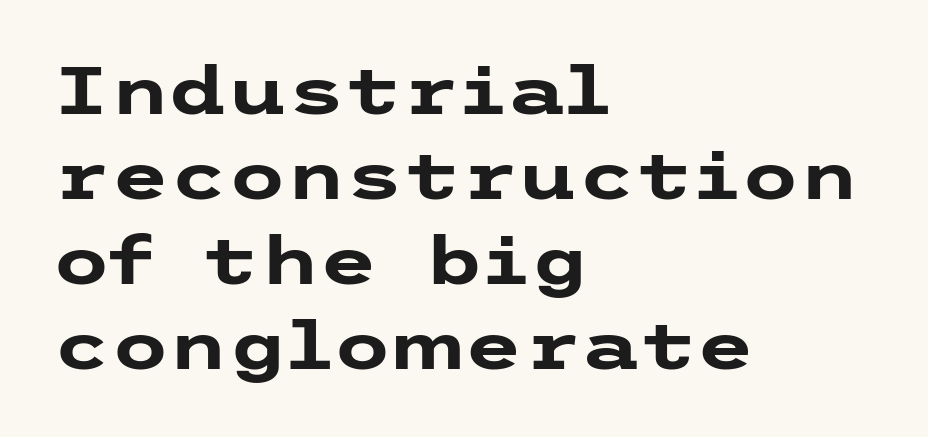
Typographic density is high because the face is bold. Default kerning and tracking; the words read as compact shapes. Style check: upright. Is the block centered? No — it sits flush against the left margin. A normal amount of white space separates one row of letters from the next. Underlining? Definitely not there.
